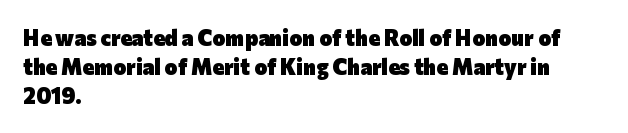
Q: Is the text bold? A: Yes.
Q: Is the text italic (slanted)? A: No, it is upright.
Q: Is the text underlined? A: No.
Q: How is the paragraph aligned? A: Left-aligned.
Q: Is the spacing between letters normal or unusually wide? A: Normal.
Q: Is the spacing between lines tight, normal or loose? A: Normal.
